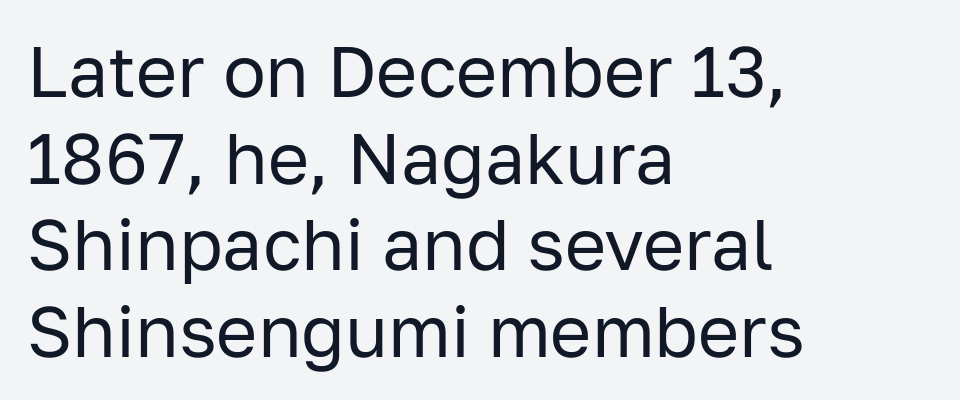
Compared with a typical body face, this is equally light or lighter still. Leftover space on each line is placed entirely after the last word. The baseline area is clear. Is this a sans? Yes — the strokes have no serifs. These lines are rendered in a variable-pitch font.
